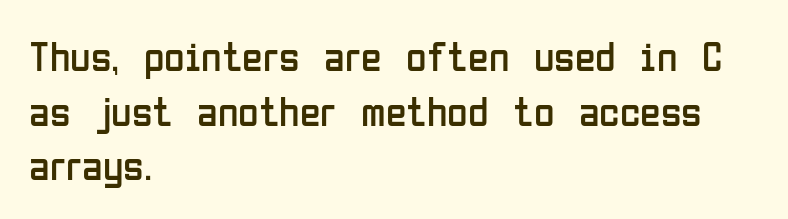
The image shows 42 px regular-weight, condensed sans-serif type, upright; set left-aligned, normal line spacing (1.3x), normal letter spacing, not underlined; low stroke contrast and a medium x-height.
